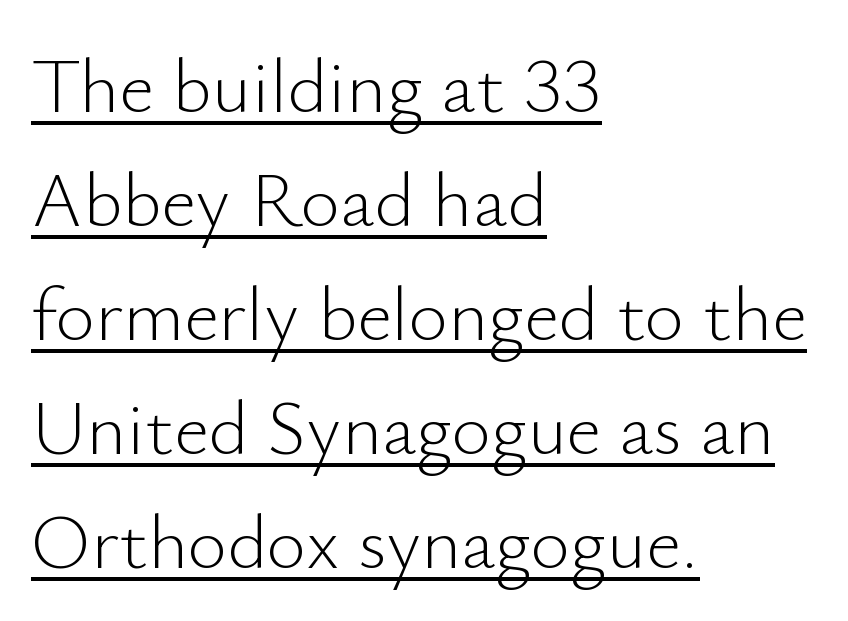
{"serif": "no", "italic": "no", "bold": "no", "weight": "light", "width": "normal", "stroke_contrast": "low", "x_height": "small", "monospaced": "no", "underline": "yes", "align": "left", "line_spacing": "normal", "line_spacing_ratio": 1.5, "letter_spacing": "normal", "letter_spacing_em": 0.0, "glyph_px": 76}
